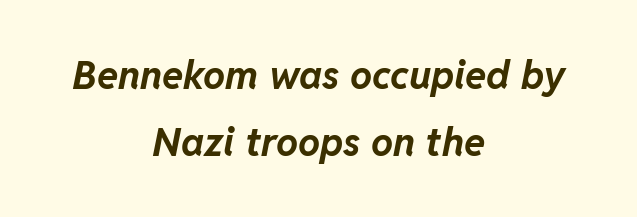
{"italic": "yes", "lean": "right", "slant_degrees": 11, "bold": "yes", "weight": "bold", "width": "normal", "stroke_contrast": "low", "x_height": "medium", "monospaced": "no", "underline": "no", "align": "center", "line_spacing_ratio": 1.71, "letter_spacing": "normal", "letter_spacing_em": 0.0, "glyph_px": 39}
